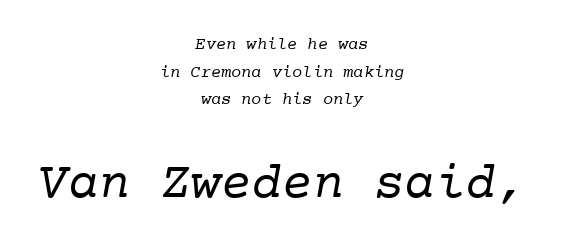
{"serif": "yes", "bold": "no", "weight": "regular", "width": "normal", "stroke_contrast": "low", "x_height": "medium", "monospaced": "yes", "underline": "no", "align": "center", "line_spacing": "normal", "line_spacing_ratio": 1.63, "letter_spacing": "normal", "letter_spacing_em": 0.0, "larger_block": "second", "size_ratio": 3.0, "glyph_px": 51}
